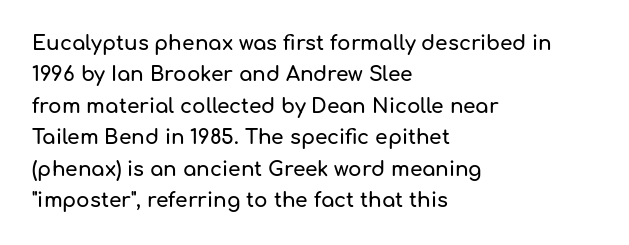
Compared with a centered layout, this one pins lines to the left instead. The space beneath each line is pristine and unruled. The passage shown stacks its lines at a standard gap. Do the letters lean? They stand straight. Spacing between characters is what you'd get straight out of the box.
